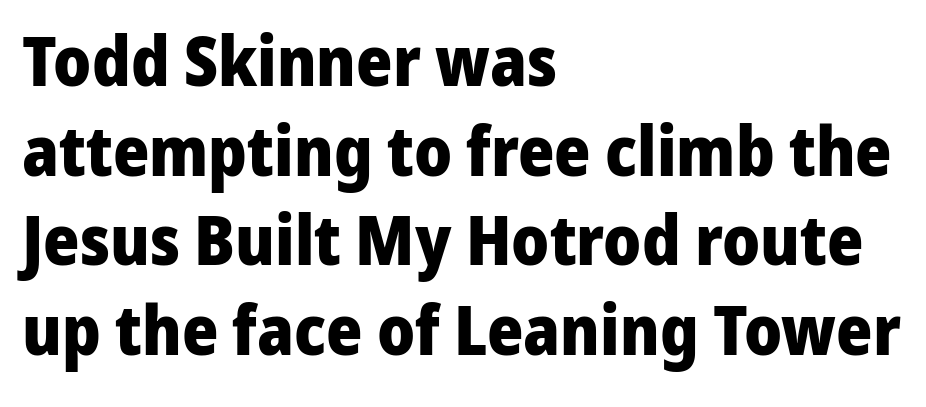
{"serif": "no", "italic": "no", "bold": "yes", "weight": "heavy", "width": "normal", "stroke_contrast": "low", "x_height": "medium", "monospaced": "no", "underline": "no", "align": "left", "line_spacing": "normal", "line_spacing_ratio": 1.3, "letter_spacing": "normal", "letter_spacing_em": 0.0, "glyph_px": 69}
